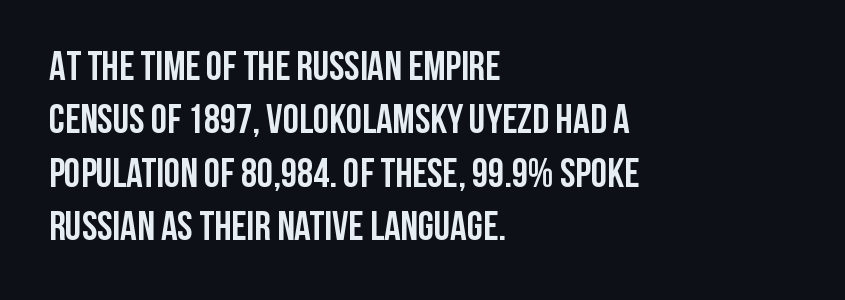
{"serif": "no", "italic": "no", "bold": "yes", "weight": "semibold", "width": "condensed", "stroke_contrast": "low", "x_height": "large", "monospaced": "no", "underline": "no", "align": "left", "line_spacing": "normal", "line_spacing_ratio": 1.3, "letter_spacing": "normal", "letter_spacing_em": 0.0, "glyph_px": 41}
